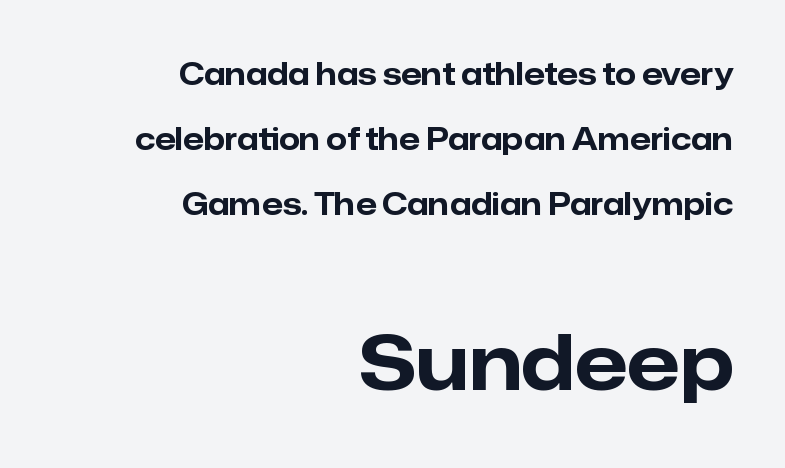
{"serif": "no", "italic": "no", "bold": "yes", "weight": "bold", "width": "normal", "stroke_contrast": "low", "x_height": "medium", "monospaced": "no", "underline": "no", "align": "right", "line_spacing": "loose", "line_spacing_ratio": 2.16, "letter_spacing": "normal", "letter_spacing_em": 0.0, "larger_block": "second", "size_ratio": 2.53, "glyph_px": 76}
